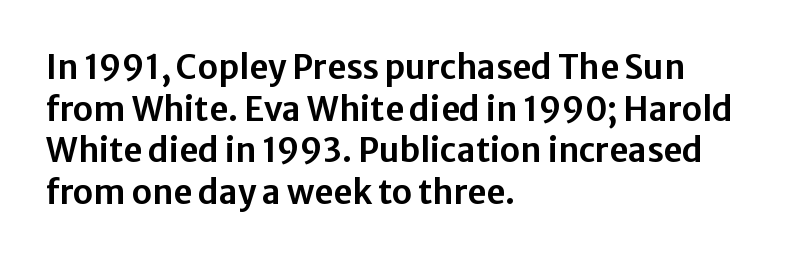
What's the leading like? Ordinary, nothing unusual. Caption: multi-line text, flush left, ragged right. This is sans-serif lettering, the kind often seen on screens and signage. This sample has the flowing, uneven cadence of proportional lettering. This sample uses an upright cut, with every glyph sitting square on the baseline. Inter-character spacing is left at the font's built-in metrics.
